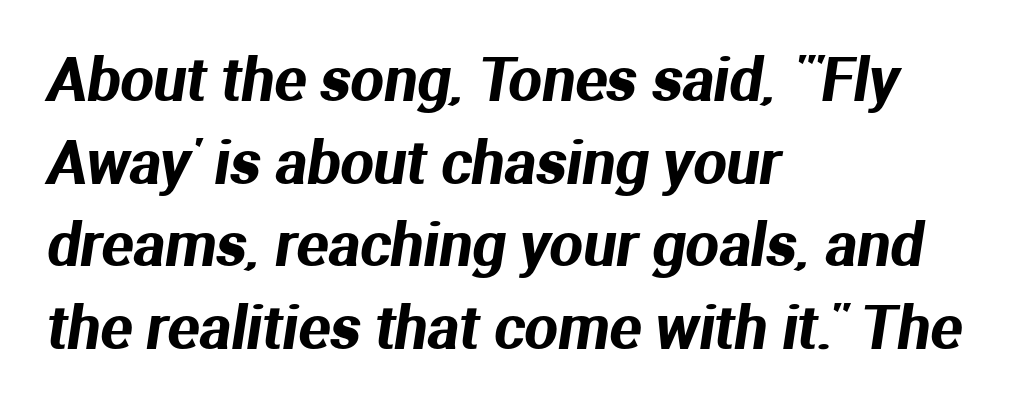
This rendering employs a face without finishing strokes, i.e., a sans-serif. A typesetter would call this leading conventional body-copy spacing. Descender tails drop into unmarked territory. The rendering anchors every line to the left-hand side. The passage shown is typed in a proportional face where columns would drift.
